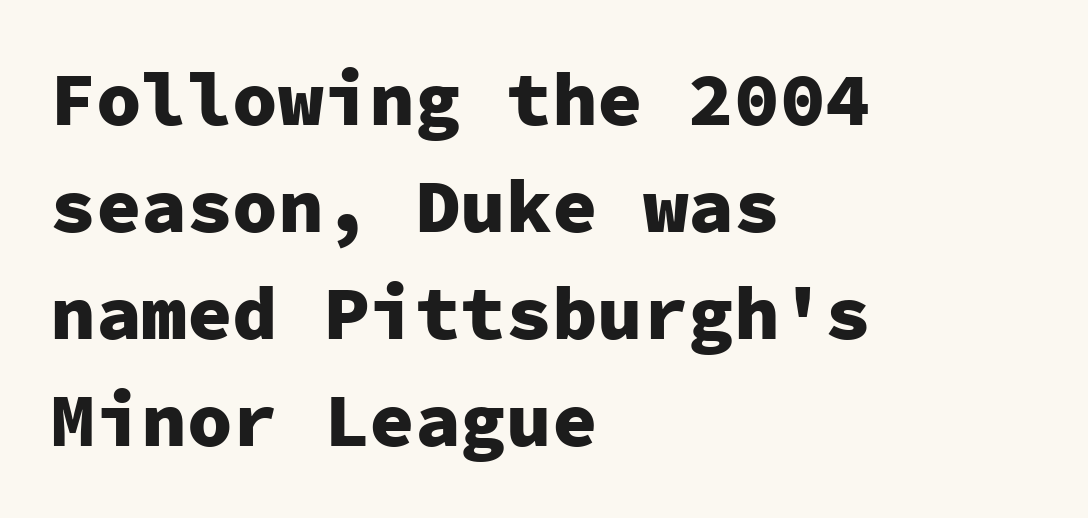
{"serif": "no", "italic": "no", "bold": "yes", "weight": "heavy", "width": "normal", "stroke_contrast": "low", "x_height": "medium", "monospaced": "yes", "underline": "no", "align": "left", "line_spacing": "normal", "line_spacing_ratio": 1.41, "letter_spacing": "normal", "letter_spacing_em": 0.0, "glyph_px": 76}
